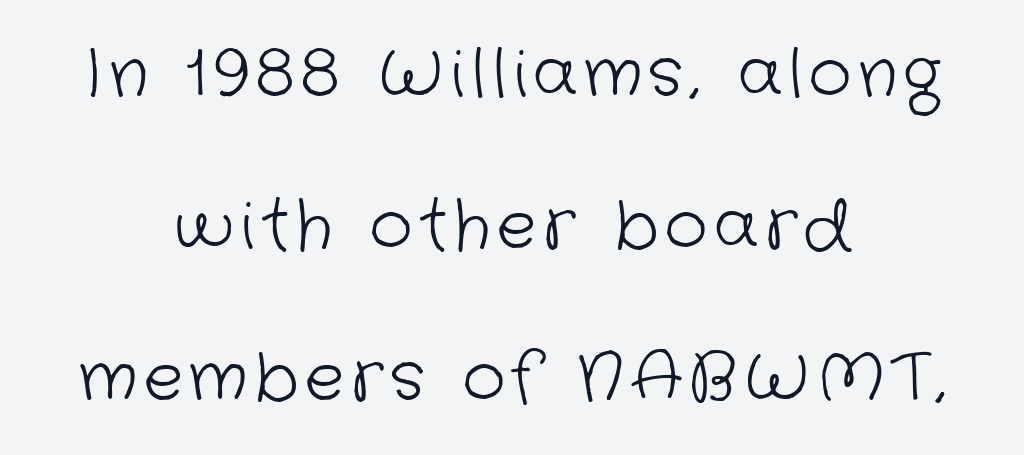
The image shows 66 px light sans-serif type; set centered, loose line spacing (2.3x), not underlined; low stroke contrast and a medium x-height.
